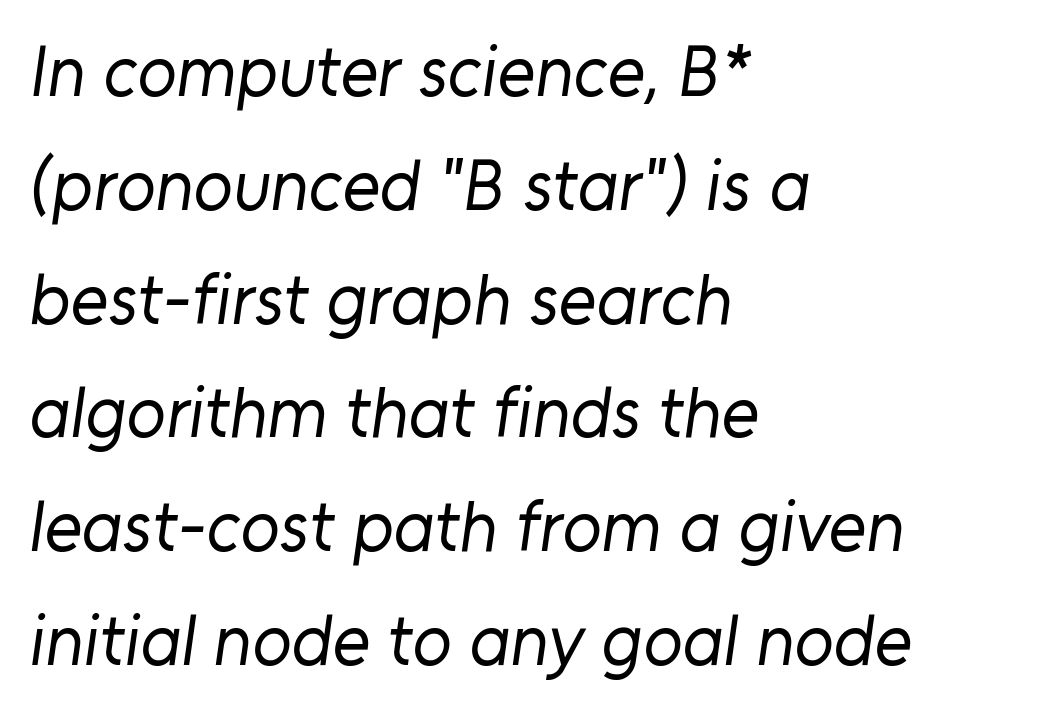
Regular leading. Think standard paragraph weight, or any step lighter than that. Each row of text sits above clean, open space. This sample has the flowing, uneven cadence of proportional lettering. A typesetter would call this zero additional tracking.
